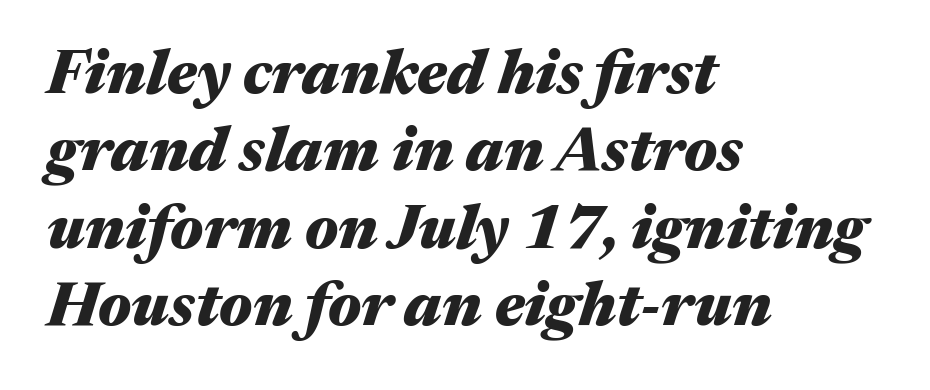
The image shows 62 px heavy, wide type, italic (leaning right); set left-aligned, normal line spacing (1.25x), normal letter spacing, not underlined; medium stroke contrast and a medium x-height.
